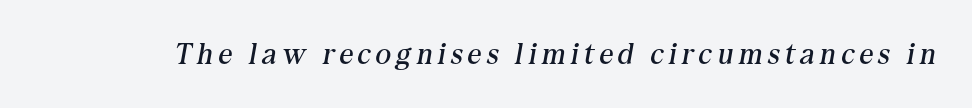
The image shows 30 px regular-weight serif type, italic (leaning right); set not underlined; medium stroke contrast and a medium x-height.
